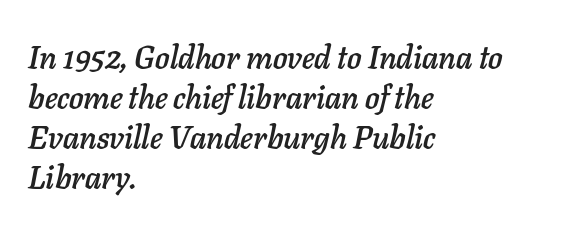
{"italic": "yes", "lean": "right", "slant_degrees": 11, "width": "normal", "stroke_contrast": "low", "x_height": "medium", "monospaced": "no", "underline": "no", "align": "left", "line_spacing": "normal", "line_spacing_ratio": 1.25, "letter_spacing": "normal", "letter_spacing_em": 0.0, "glyph_px": 32}
